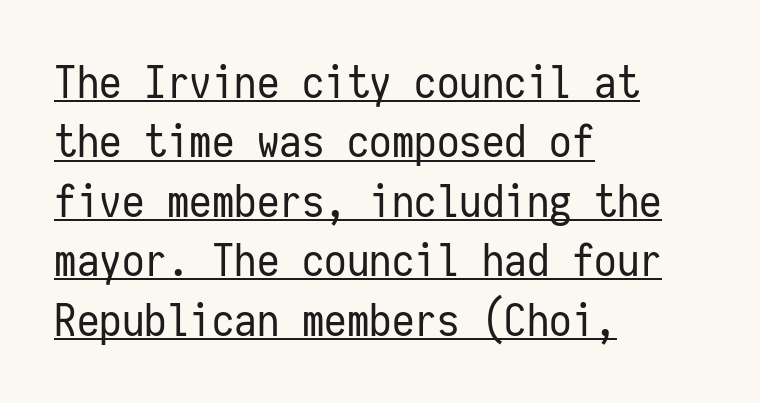
{"serif": "no", "italic": "no", "bold": "no", "weight": "regular", "width": "condensed", "stroke_contrast": "low", "x_height": "medium", "monospaced": "yes", "underline": "yes", "align": "left", "line_spacing": "normal", "line_spacing_ratio": 1.32, "letter_spacing": "normal", "letter_spacing_em": 0.0, "glyph_px": 45}
